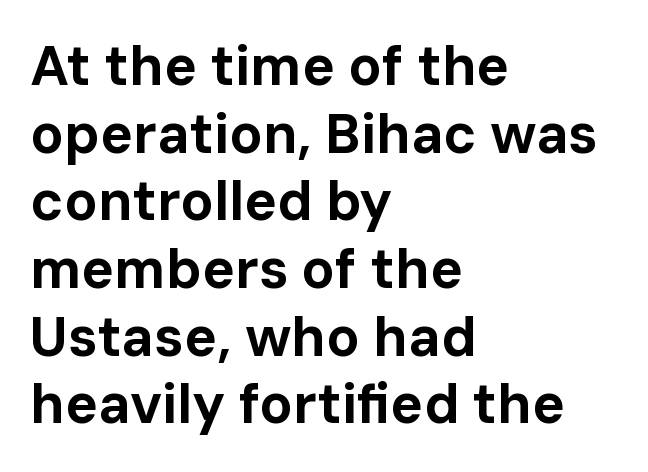
Compared with an ordinary text face, these strokes are far heavier — a full bold. Is this a fixed-width face? No — the glyphs have proportional, varying widths. Each word holds together tightly as a unit, with standard inter-letter gaps. Are there feet on the stems? There aren't — it's a sans. A clean baseline with only descenders dipping below it.
